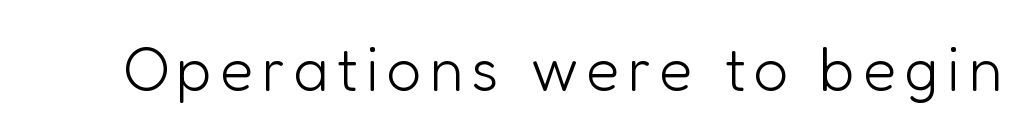
Q: Is the text bold? A: No.
Q: Is the text italic (slanted)? A: No, it is upright.
Q: Is the typeface a serif or a sans-serif typeface? A: Sans-serif.
Q: Is the text underlined? A: No.
Q: Width (condensed, normal, or wide)? A: Normal.
Q: Stroke contrast? A: Low.
Q: x-height? A: Medium.
Q: Monospaced? A: No.
